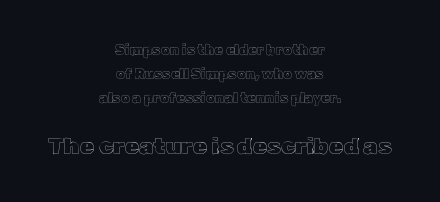
Q: Is the text italic (slanted)? A: No, it is upright.
Q: Is the text underlined? A: No.
Q: How is the paragraph aligned? A: Centered.
Q: Is the spacing between letters normal or unusually wide? A: Normal.
Q: Which block of text is set in a larger size, the first (top) or the second (bottom)? A: The second (bottom) one.
